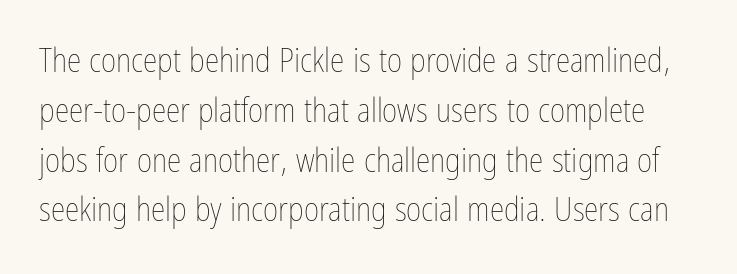
The image shows 33 px thin, condensed type, upright; set normal line spacing (1.51x), normal letter spacing, not underlined; low stroke contrast and a medium x-height.
